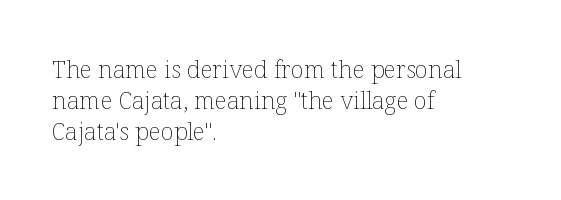
These lines keep a tight, regular rhythm from letter to letter. Notice how descenders clear the ascenders below comfortably — that's standard leading. These lines were composed using upright roman letters. One-word summary of the alignment: left. Nobody drew a line under any word here. The typesetting does not lean heavy: it is not bold.
